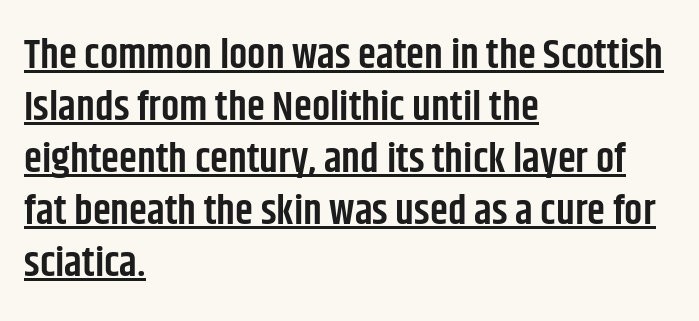
The image shows 41 px semibold, condensed sans-serif type, upright; set left-aligned, normal line spacing (1.27x), normal letter spacing, underlined; low stroke contrast and a large x-height.
